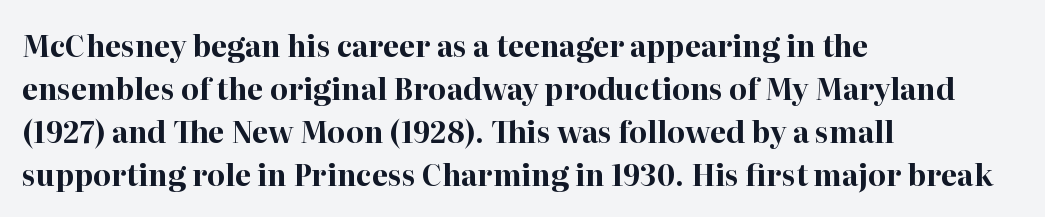
The image shows 29 px bold serif type, upright; set left-aligned, normal line spacing (1.48x), normal letter spacing, not underlined; high stroke contrast and a medium x-height.
